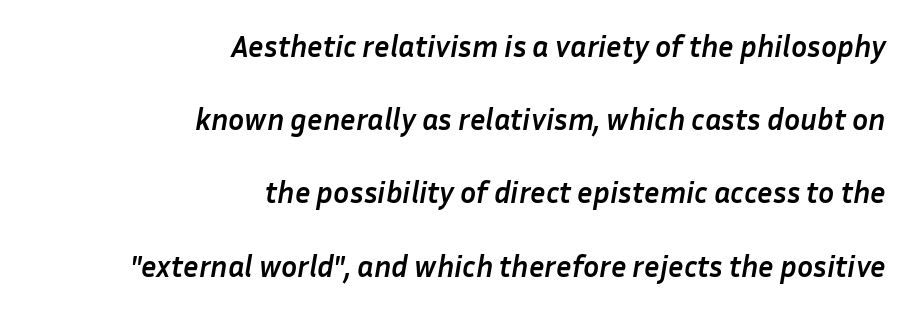
Notice the wide empty band between every row — that's loose leading. There's an unmistakable incline to the writing here. The horizontal fit of the characters is conventional and even. The letters advance in unequal steps, a hallmark of proportional type.
